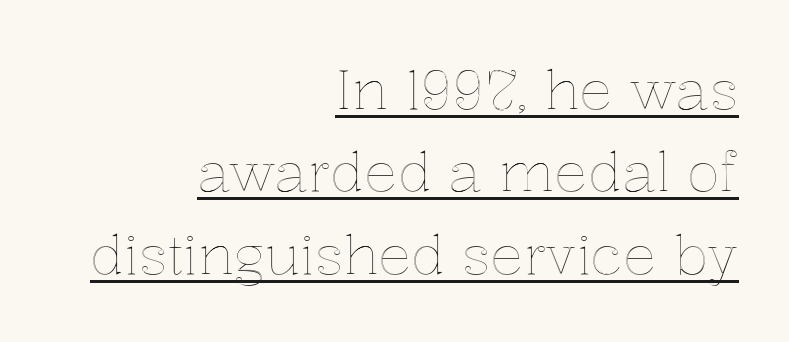
{"italic": "no", "width": "normal", "x_height": "medium", "monospaced": "no", "underline": "yes", "align": "right", "line_spacing": "normal", "line_spacing_ratio": 1.5, "letter_spacing": "normal", "letter_spacing_em": 0.0, "glyph_px": 55}
